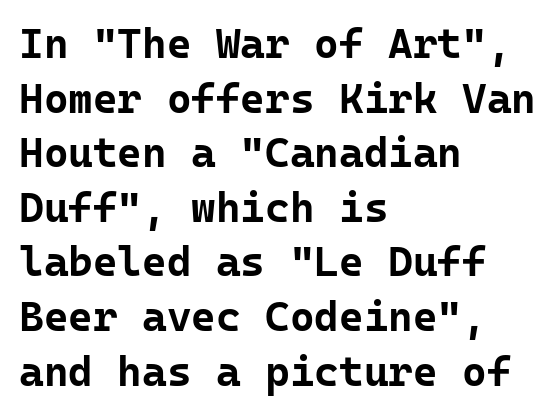
The image shows 42 px bold sans-serif type, upright, monospaced; set left-aligned, normal line spacing (1.3x), normal letter spacing, not underlined; low stroke contrast and a medium x-height.
